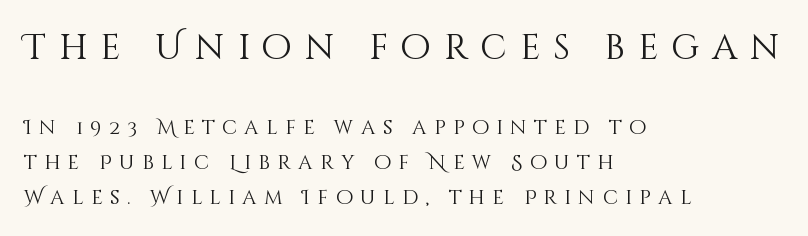
Q: Is the text bold? A: No.
Q: Is the text italic (slanted)? A: No, it is upright.
Q: Is the text underlined? A: No.
Q: How is the paragraph aligned? A: Left-aligned.
Q: Is the spacing between letters normal or unusually wide? A: Unusually wide.
Q: Which block of text is set in a larger size, the first (top) or the second (bottom)? A: The first (top) one.
Q: Width (condensed, normal, or wide)? A: Normal.
Q: Stroke contrast? A: Medium.
Q: x-height? A: Large.
Q: Monospaced? A: No.
